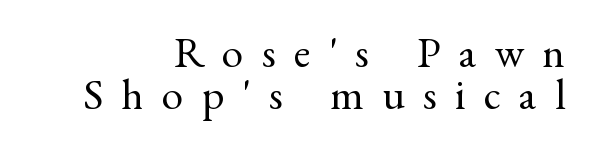
Q: Is the text bold? A: No.
Q: Is the text italic (slanted)? A: No, it is upright.
Q: Is the typeface a serif or a sans-serif typeface? A: Serif.
Q: Is the text underlined? A: No.
Q: How is the paragraph aligned? A: Right-aligned.
Q: Is the spacing between letters normal or unusually wide? A: Unusually wide.
Q: Is the spacing between lines tight, normal or loose? A: Tight.
Q: Width (condensed, normal, or wide)? A: Normal.
Q: Stroke contrast? A: Medium.
Q: x-height? A: Small.
Q: Monospaced? A: No.
